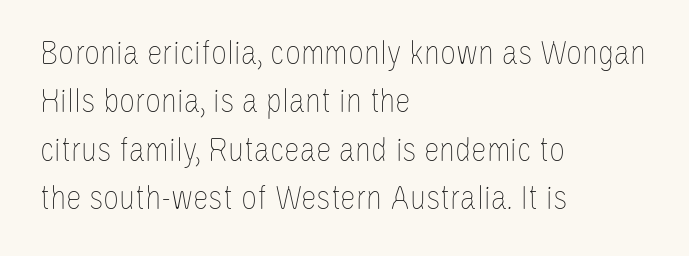
The image shows 35 px thin, condensed type, upright; set left-aligned, normal line spacing (1.38x), normal letter spacing, not underlined; low stroke contrast and a large x-height.
